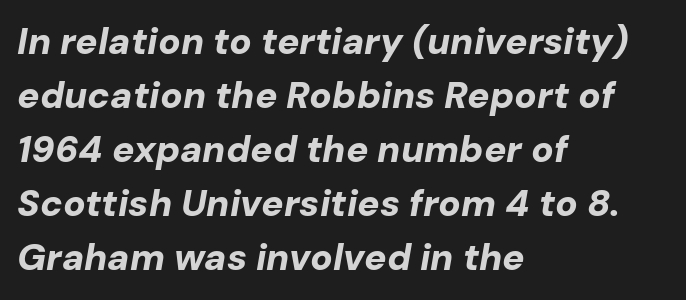
Q: Is the text bold? A: Yes.
Q: Is the text italic (slanted)? A: Yes, it leans right by about 10 degrees.
Q: Is the text underlined? A: No.
Q: How is the paragraph aligned? A: Left-aligned.
Q: Is the spacing between letters normal or unusually wide? A: Normal.
Q: Is the spacing between lines tight, normal or loose? A: Normal.
Q: Width (condensed, normal, or wide)? A: Normal.
Q: Stroke contrast? A: Low.
Q: x-height? A: Medium.
Q: Monospaced? A: No.
